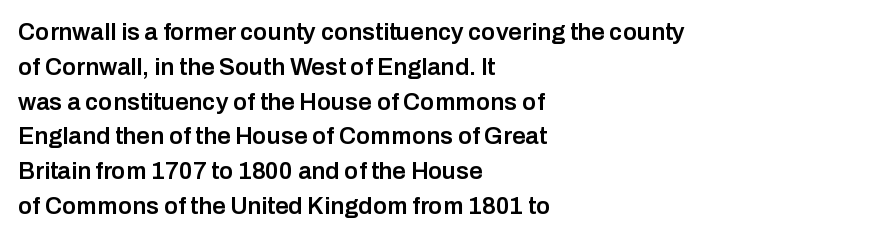
The image shows 24 px text type, upright; set left-aligned, normal line spacing (1.45x), normal letter spacing, not underlined.
